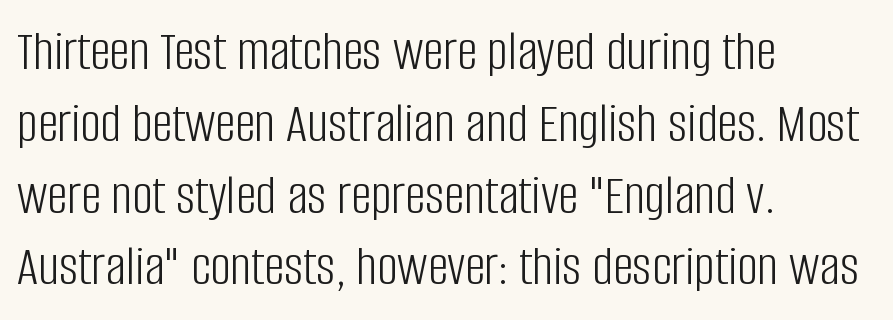
The image shows 57 px light, condensed sans-serif type, upright; set left-aligned, normal line spacing (1.26x), normal letter spacing, not underlined; low stroke contrast and a large x-height.
